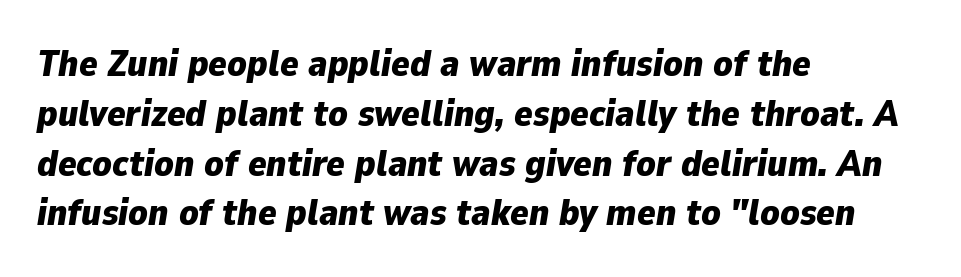
Here the glyphs are tracked normally, forming tight word shapes. The axis of the letterforms is tilted away from vertical. Compared with an ordinary text face, these strokes are far heavier — a full bold. Is there much room between lines? A standard amount, neither cramped nor airy. Quick note: underline off.
